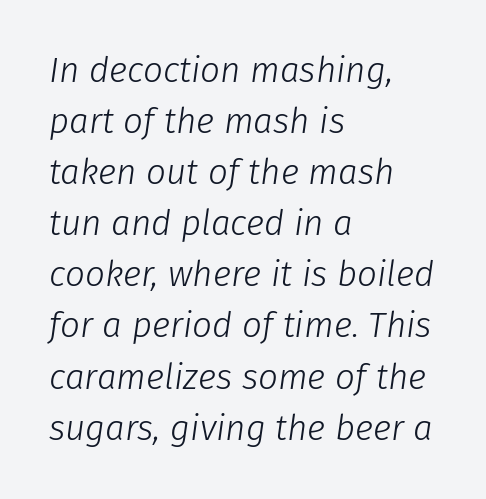
Layout note: lines flush left. In terms of leading, this rendering sits right in the middle. Emphasis-style slanted type is in use. Caption: face not bold, strokes unweighted. Nothing unusual about the tracking: characters are spaced as the font intends. The baseline area is clear.
